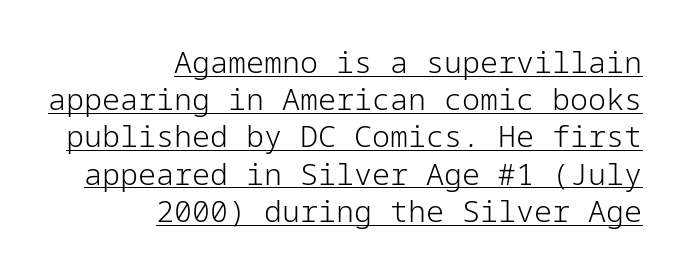
The image shows 30 px light sans-serif type, upright; set right-aligned, line spacing 1.24x, normal letter spacing, underlined; low stroke contrast and a medium x-height.
